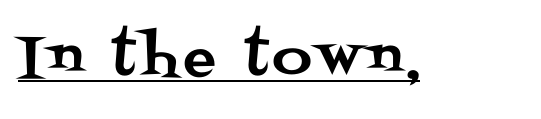
The image shows 54 px serif type, upright; set underlined; medium stroke contrast and a large x-height.
